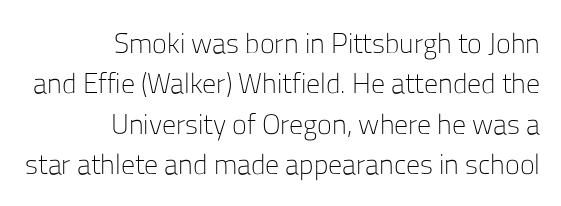
{"serif": "no", "italic": "no", "bold": "no", "weight": "light", "width": "normal", "stroke_contrast": "low", "x_height": "medium", "monospaced": "no", "underline": "no", "align": "right", "line_spacing": "normal", "line_spacing_ratio": 1.44, "letter_spacing": "normal", "letter_spacing_em": 0.0, "glyph_px": 28}
